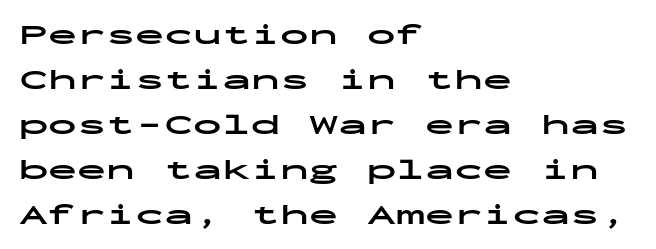
{"serif": "no", "italic": "no", "bold": "yes", "weight": "bold", "width": "wide", "stroke_contrast": "low", "x_height": "medium", "monospaced": "yes", "underline": "no", "align": "left", "line_spacing": "normal", "line_spacing_ratio": 1.55, "letter_spacing": "normal", "letter_spacing_em": 0.0, "glyph_px": 29}
